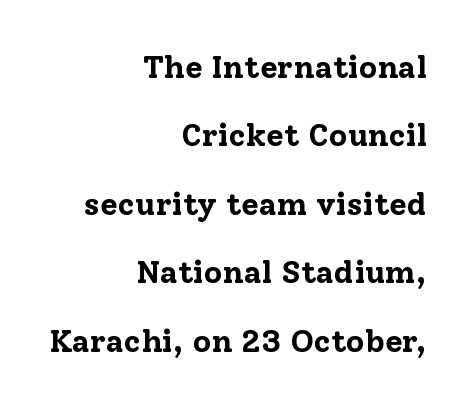
Are there feet on the stems? There are — it's a serif. Words appear dense and cohesive because spacing is normal. Letters rest on an invisible, unmarked baseline. A roman cut, with each character standing at attention. The ragged edge is on the left, which tells us the setting is flush right. Do the characters align in a grid? No, the font is proportional.
